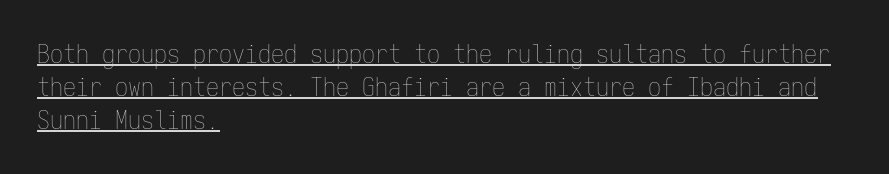
The image shows 26 px text type, upright; set left-aligned, normal line spacing (1.26x), normal letter spacing, underlined.
